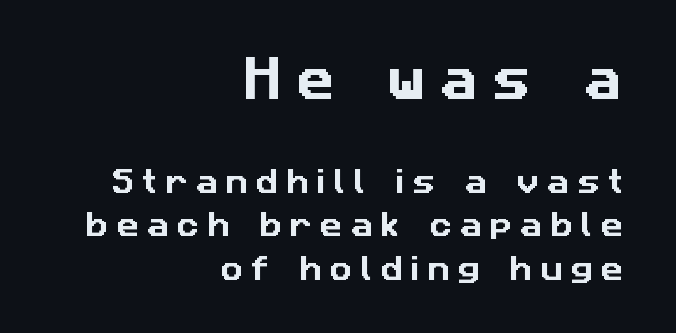
Q: Is the typeface a serif or a sans-serif typeface? A: Sans-serif.
Q: Is the text underlined? A: No.
Q: How is the paragraph aligned? A: Right-aligned.
Q: Is the spacing between letters normal or unusually wide? A: Unusually wide.
Q: Is the spacing between lines tight, normal or loose? A: Normal.
Q: Which block of text is set in a larger size, the first (top) or the second (bottom)? A: The first (top) one.
Q: Width (condensed, normal, or wide)? A: Normal.
Q: Stroke contrast? A: Low.
Q: x-height? A: Medium.
Q: Monospaced? A: No.
